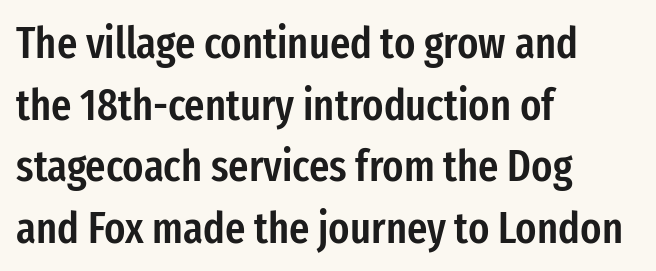
The rag falls on the right side of this text block. The baseline area is clear. The passage shown stacks its lines at a standard gap. Nothing sits at the stroke ends, so this counts as sans-serif.
